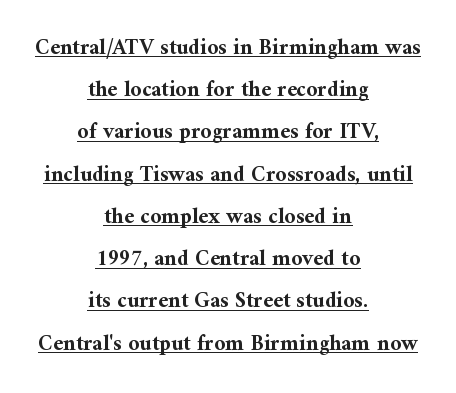
The image shows 22 px bold type, upright; set centered, loose line spacing (1.92x), normal letter spacing, underlined.
